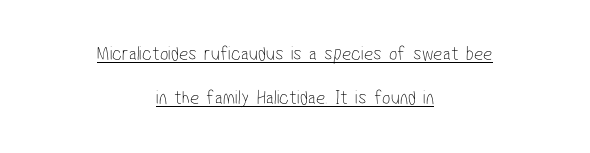
Does the copy run flush right? No — it is centered line by line. No extra ink here — the face is not bold. Regarding leading, the lines here are spaced well apart. Is there an underline? Yes — a line sits under the letters. Observe the ordinary spacing: letters are neighbours, not strangers.
